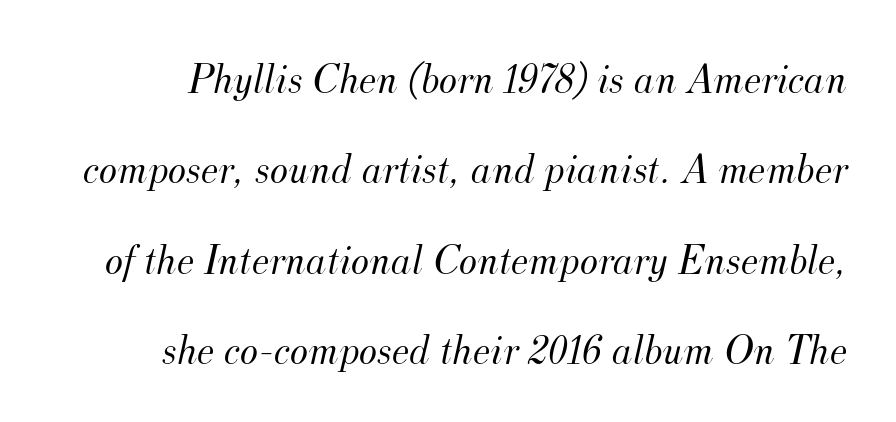
The image shows 43 px light serif type, italic (leaning right); set loose line spacing (2.1x), normal letter spacing, not underlined; medium stroke contrast and a small x-height.
